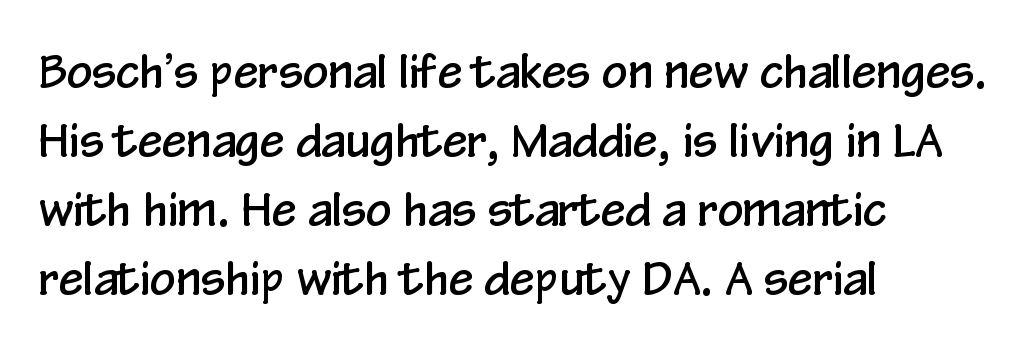
{"serif": "no", "italic": "no", "width": "condensed", "stroke_contrast": "low", "x_height": "medium", "monospaced": "no", "underline": "no", "align": "left", "line_spacing": "normal", "line_spacing_ratio": 1.53, "letter_spacing": "normal", "letter_spacing_em": 0.0, "glyph_px": 45}
